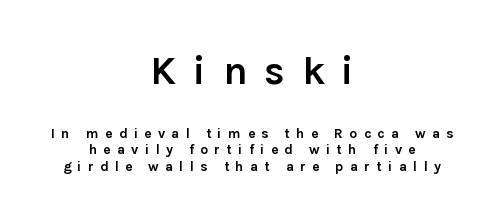
Words appear elongated and porous because spacing is wide. Summary of weight: heavy, a full bold. Serif or sans? Sans — the stroke terminals are bare. Looks like regular typesetting: each glyph gets only the width it needs.
